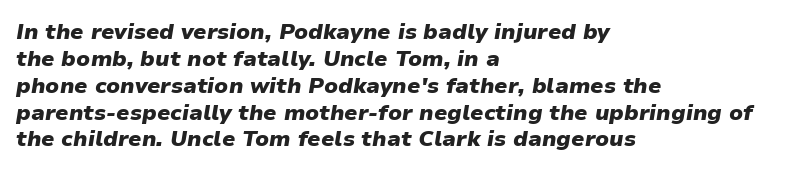
{"italic": "yes", "lean": "right", "slant_degrees": 9, "bold": "yes", "underline": "no", "align": "left", "line_spacing_ratio": 1.22, "letter_spacing": "normal", "letter_spacing_em": 0.0, "glyph_px": 22}
